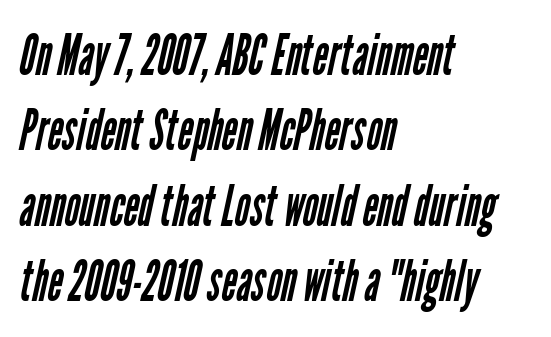
{"serif": "no", "bold": "no", "weight": "regular", "width": "condensed", "stroke_contrast": "low", "x_height": "medium", "monospaced": "no", "underline": "no", "align": "left", "line_spacing": "normal", "line_spacing_ratio": 1.3, "letter_spacing": "normal", "letter_spacing_em": 0.0, "glyph_px": 58}
